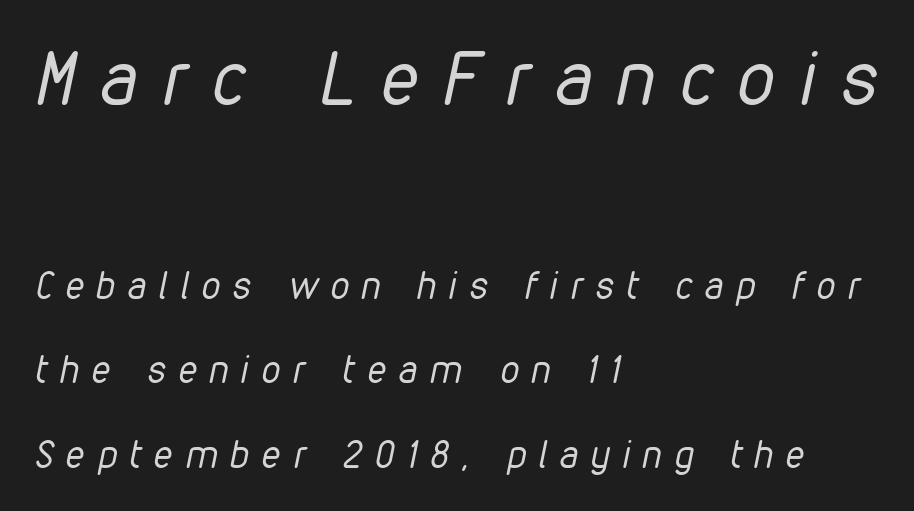
You could only call the tracking loose — the letters float apart. Visually the block forms a straight wall on the left and a jagged coastline on the right. Slant detected: the letters are inclined. The space between consecutive lines is lavish.
